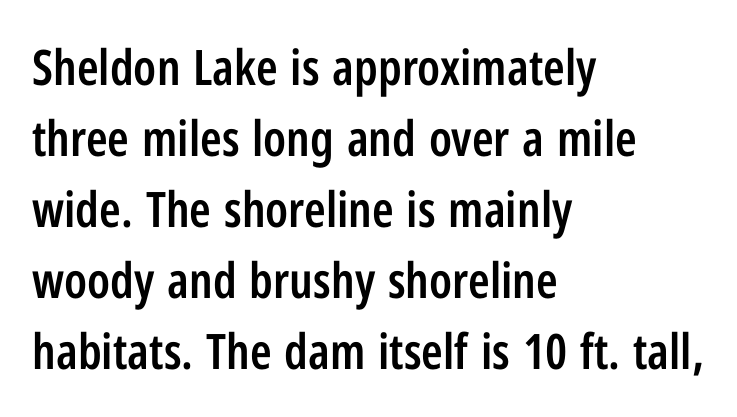
The image shows 49 px semibold, condensed sans-serif type, upright; set left-aligned, normal line spacing (1.45x), normal letter spacing, not underlined; low stroke contrast and a medium x-height.
